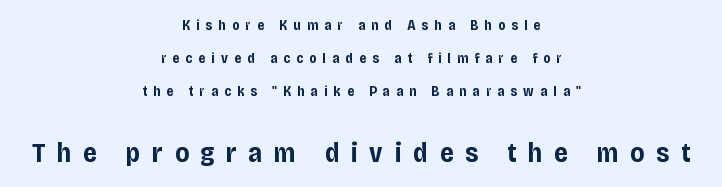
Q: Is the text bold? A: Yes.
Q: Is the text italic (slanted)? A: No, it is upright.
Q: Is the text underlined? A: No.
Q: How is the paragraph aligned? A: Centered.
Q: Is the spacing between letters normal or unusually wide? A: Unusually wide.
Q: Is the spacing between lines tight, normal or loose? A: Loose.
Q: Which block of text is set in a larger size, the first (top) or the second (bottom)? A: The second (bottom) one.
